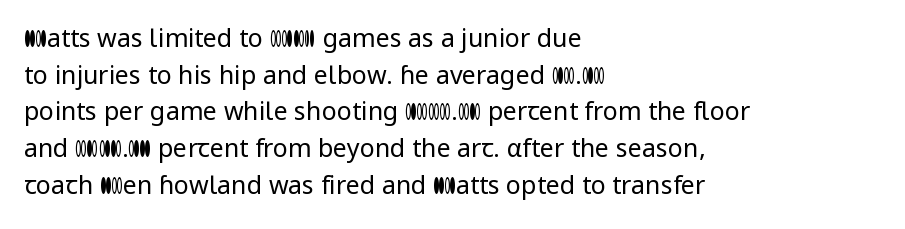
The image shows 25 px text type, upright; set left-aligned, normal line spacing (1.47x), normal letter spacing, not underlined.
